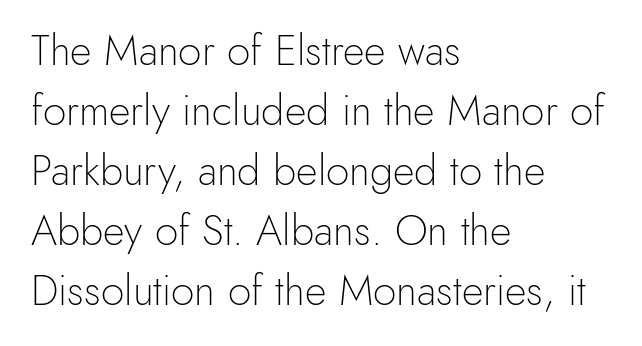
Q: Is the text bold? A: No.
Q: Is the text italic (slanted)? A: No, it is upright.
Q: Is the typeface a serif or a sans-serif typeface? A: Sans-serif.
Q: Is the text underlined? A: No.
Q: How is the paragraph aligned? A: Left-aligned.
Q: Is the spacing between letters normal or unusually wide? A: Normal.
Q: Is the spacing between lines tight, normal or loose? A: Normal.
Q: Width (condensed, normal, or wide)? A: Normal.
Q: x-height? A: Small.
Q: Monospaced? A: No.
